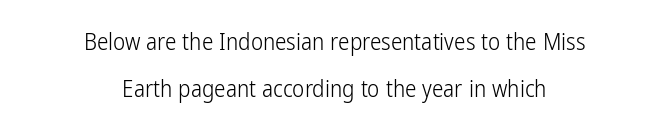
The image shows 23 px text type, upright; set centered, loose line spacing (2.03x), normal letter spacing, not underlined.
